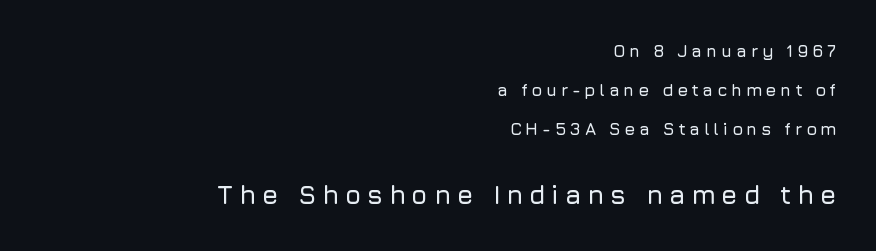
The glyphs are unaccompanied by any horizontal stroke below them. Which chunk is bigger? The second one — the bottom block dwarfs the top. The rag falls on the left side of this text block. Reading down the column, the eye jumps a long way to each next line. Tracking here is generous; glyphs stand well apart from one another.
